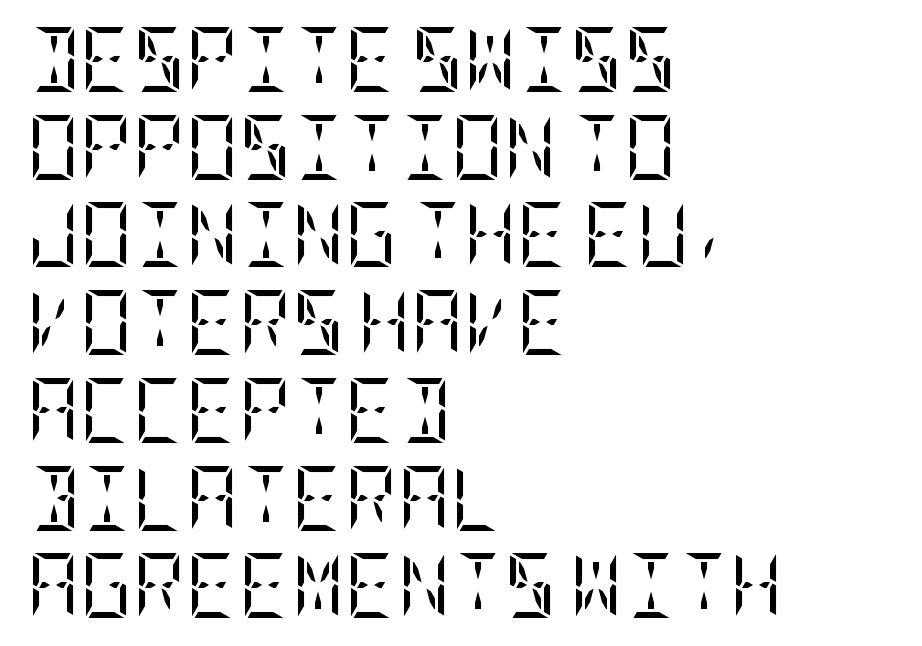
The image shows 65 px regular-weight, condensed serif type, upright; set left-aligned, normal line spacing (1.35x), normal letter spacing, not underlined; low stroke contrast and a large x-height.
